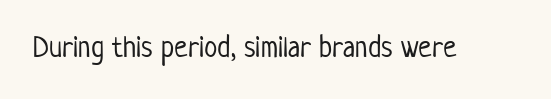
Q: Is the text bold? A: No.
Q: Is the text italic (slanted)? A: No, it is upright.
Q: Is the typeface a serif or a sans-serif typeface? A: Sans-serif.
Q: Is the text underlined? A: No.
Q: Is the spacing between letters normal or unusually wide? A: Normal.
Q: Width (condensed, normal, or wide)? A: Condensed.
Q: Stroke contrast? A: Low.
Q: x-height? A: Medium.
Q: Monospaced? A: No.
